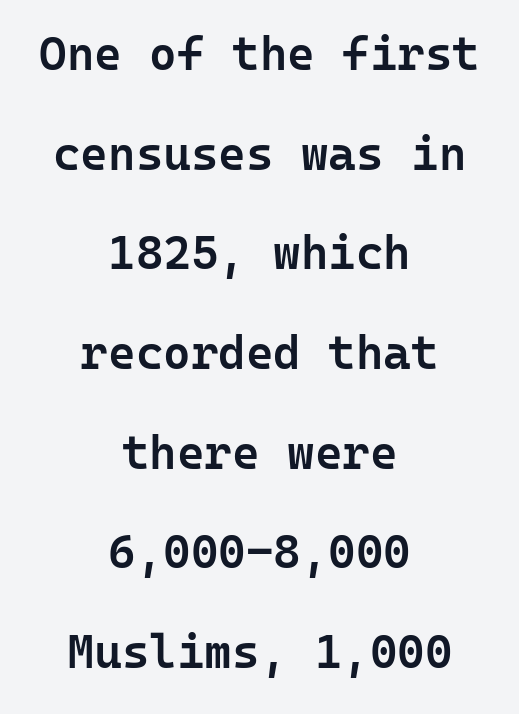
The tracking reads as untouched default to a designer's eye. Set as a demibold, roughly 600 on the weight scale. A centered setting, common on invitations and titles, is used for this passage. These lines are composed in type without serifs. The rendering uses typewriter-style spacing with identical character cells. Leading: increased.
